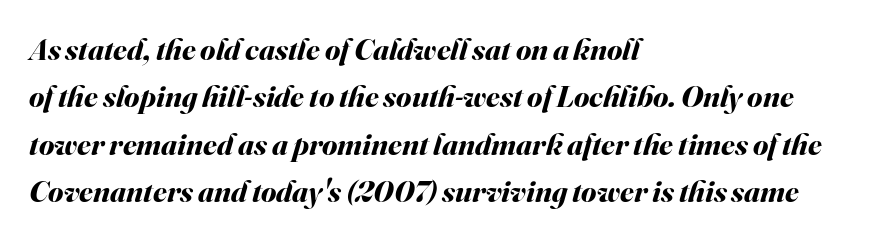
{"italic": "yes", "lean": "right", "slant_degrees": 16, "bold": "yes", "weight": "bold", "width": "normal", "stroke_contrast": "medium", "x_height": "small", "monospaced": "no", "underline": "no", "align": "left", "line_spacing": "normal", "line_spacing_ratio": 1.53, "letter_spacing": "normal", "letter_spacing_em": 0.0, "glyph_px": 31}
